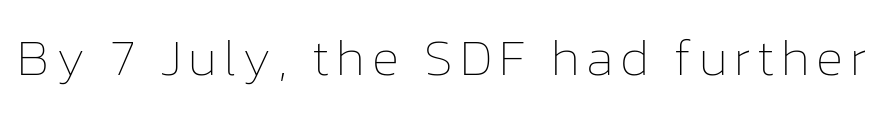
The image shows 52 px thin type, upright; set not underlined; low stroke contrast and a medium x-height.
